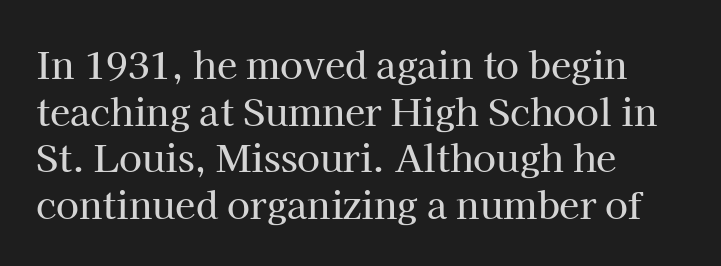
Q: Is the text italic (slanted)? A: No, it is upright.
Q: Is the typeface a serif or a sans-serif typeface? A: Serif.
Q: Is the text underlined? A: No.
Q: How is the paragraph aligned? A: Left-aligned.
Q: Is the spacing between letters normal or unusually wide? A: Normal.
Q: Is the spacing between lines tight, normal or loose? A: Normal.
Q: Width (condensed, normal, or wide)? A: Normal.
Q: Stroke contrast? A: High.
Q: x-height? A: Medium.
Q: Monospaced? A: No.
